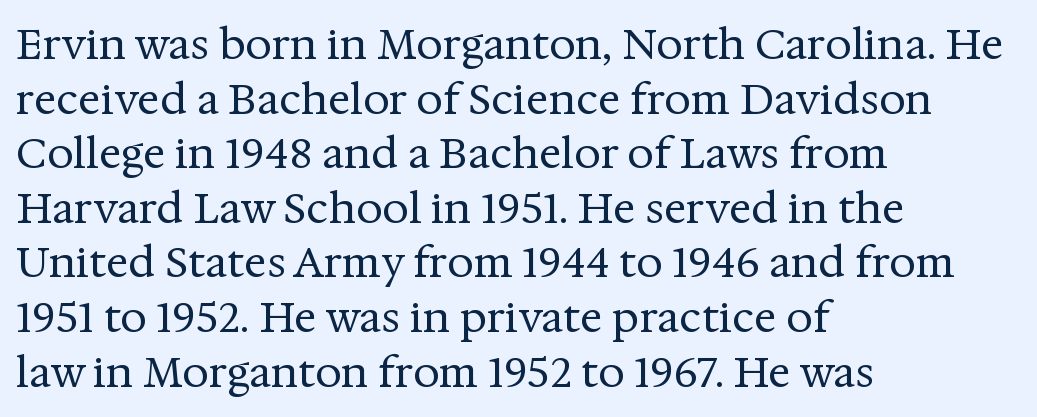
The image shows 42 px regular-weight serif type, upright; set left-aligned, normal line spacing (1.3x), normal letter spacing, not underlined; medium stroke contrast and a medium x-height.
